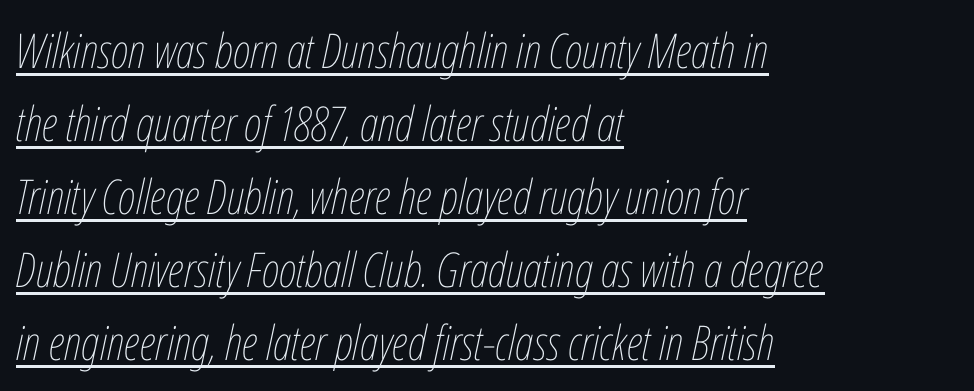
These lines are set flush left with a ragged right edge. The passage shown has conventional tracking throughout. Honestly, the row spacing looks completely unremarkable. Looking at the ascenders, they clearly lean.
